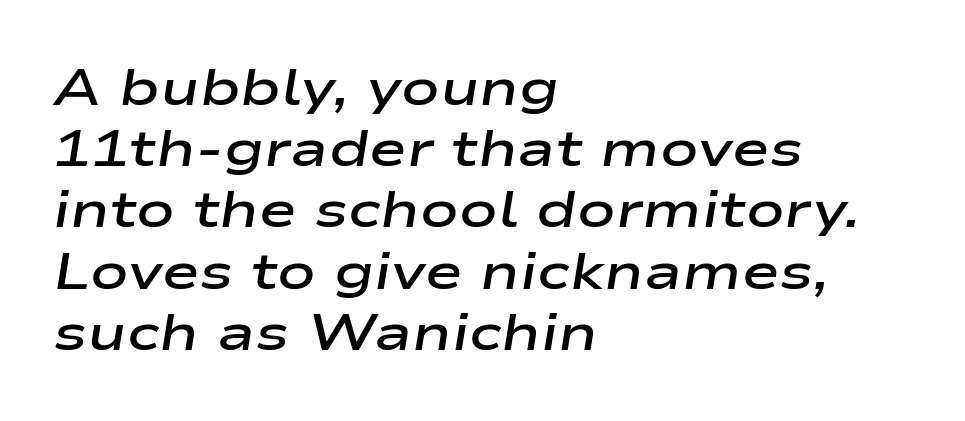
Q: Is the text bold? A: Semi-bold.
Q: Is the text italic (slanted)? A: Yes, it leans right by about 9 degrees.
Q: Is the text underlined? A: No.
Q: How is the paragraph aligned? A: Left-aligned.
Q: Is the spacing between letters normal or unusually wide? A: Normal.
Q: Width (condensed, normal, or wide)? A: Wide.
Q: Stroke contrast? A: Low.
Q: x-height? A: Medium.
Q: Monospaced? A: No.
